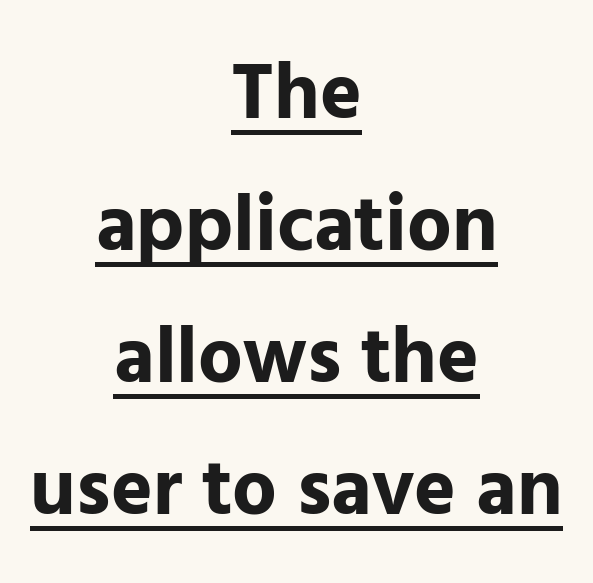
{"serif": "no", "italic": "no", "bold": "yes", "weight": "bold", "width": "normal", "stroke_contrast": "low", "x_height": "medium", "monospaced": "no", "underline": "yes", "align": "center", "line_spacing": "normal", "line_spacing_ratio": 1.67, "letter_spacing": "normal", "letter_spacing_em": 0.0, "glyph_px": 79}
